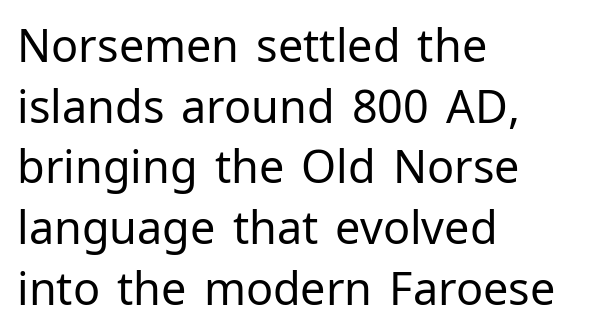
Character widths vary here, with narrow letters taking less room than wide ones. The passage shown has conventional tracking throughout. If you drew a ruler down the left edge, every line would touch it. In terms of leading, this rendering sits right in the middle.
